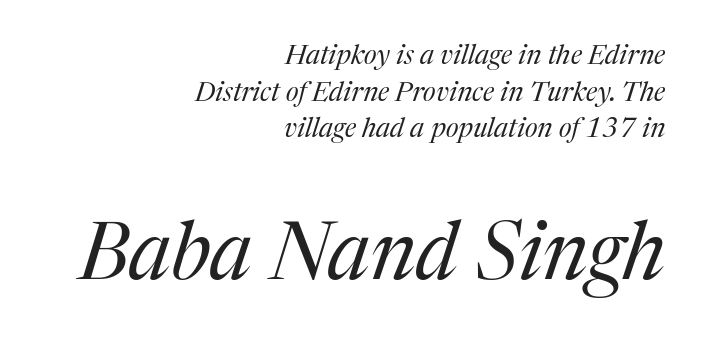
Q: Is the text bold? A: No.
Q: Is the text italic (slanted)? A: Yes, it leans right by about 17 degrees.
Q: Is the typeface a serif or a sans-serif typeface? A: Serif.
Q: Is the text underlined? A: No.
Q: How is the paragraph aligned? A: Right-aligned.
Q: Is the spacing between letters normal or unusually wide? A: Normal.
Q: Is the spacing between lines tight, normal or loose? A: Normal.
Q: Which block of text is set in a larger size, the first (top) or the second (bottom)? A: The second (bottom) one.
Q: Width (condensed, normal, or wide)? A: Normal.
Q: Stroke contrast? A: Medium.
Q: x-height? A: Medium.
Q: Monospaced? A: No.
